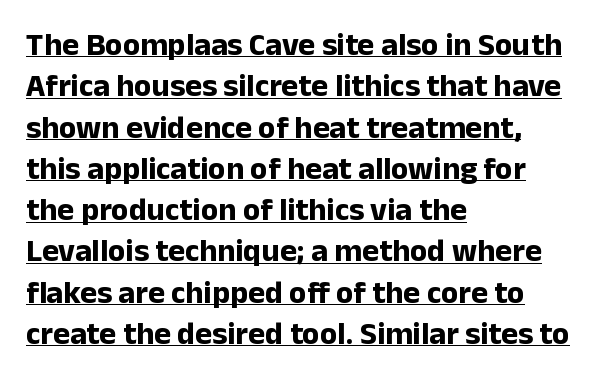
Emphasis is given by a line drawn under the lettering. Does extra space separate the letters? No, they use regular spacing. Posture: upright roman. Summary of vertical rhythm: regular, with standard interline spacing. To sum up the face: it is a sans, with no serifs. Here the designer chose a conventional face with non-uniform glyph widths.
